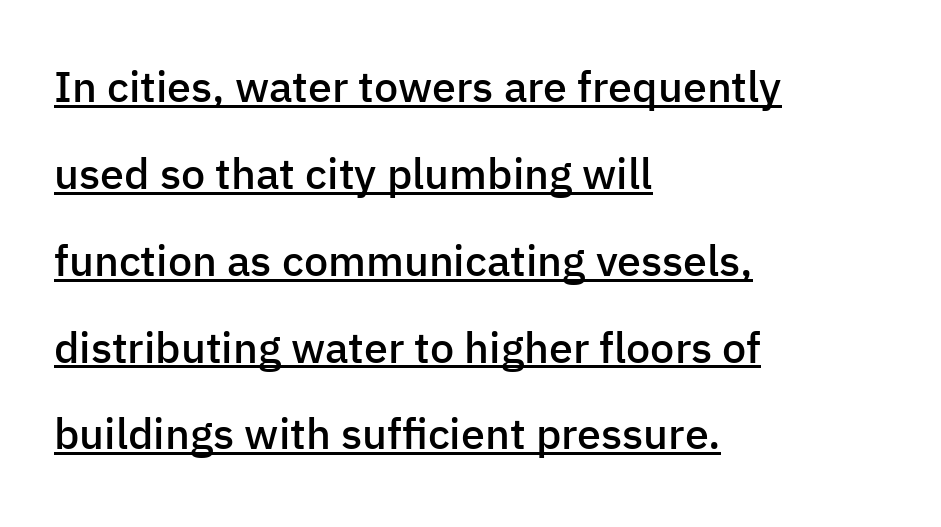
The image shows 43 px semibold sans-serif type, upright; set left-aligned, loose line spacing (2.02x), normal letter spacing, underlined; low stroke contrast and a medium x-height.
